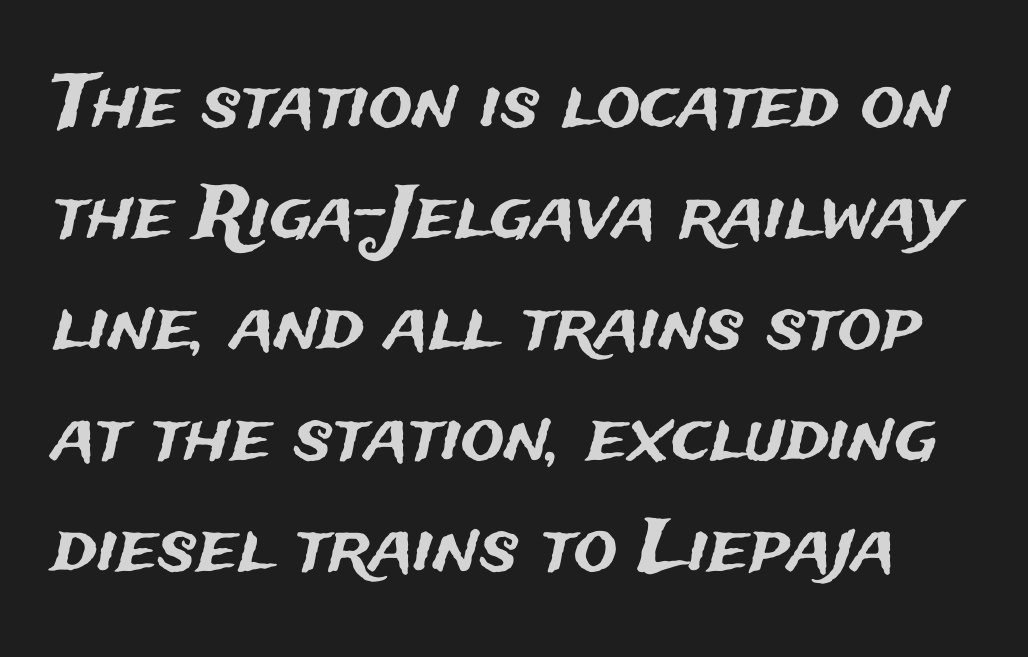
The image shows 73 px sans-serif type; set normal line spacing (1.52x), normal letter spacing, not underlined; medium stroke contrast and a medium x-height.
